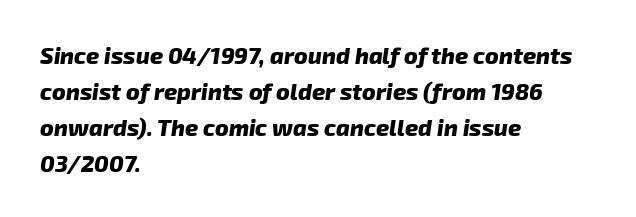
Q: Is the text bold? A: Yes.
Q: Is the text underlined? A: No.
Q: How is the paragraph aligned? A: Left-aligned.
Q: Is the spacing between letters normal or unusually wide? A: Normal.
Q: Is the spacing between lines tight, normal or loose? A: Normal.
